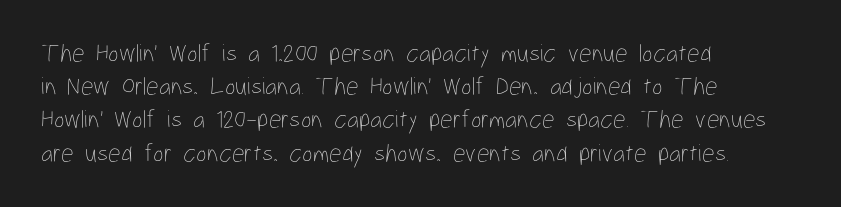
{"italic": "no", "bold": "no", "underline": "no", "align": "left", "line_spacing": "normal", "line_spacing_ratio": 1.33, "letter_spacing": "normal", "letter_spacing_em": 0.0, "glyph_px": 25}
